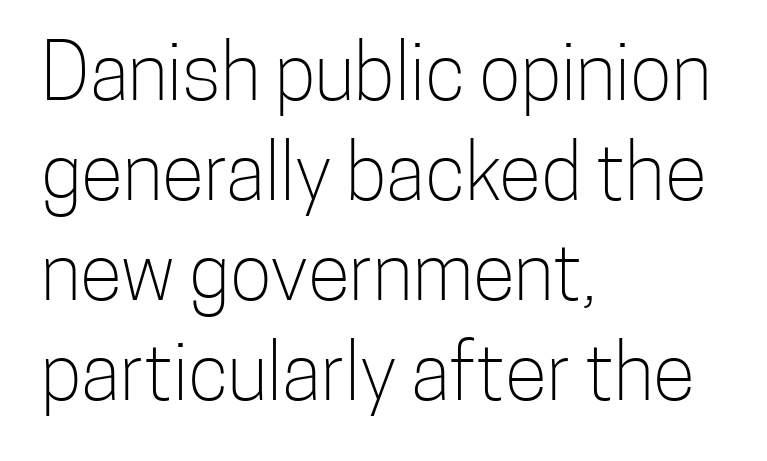
{"serif": "no", "italic": "no", "bold": "no", "weight": "light", "width": "condensed", "stroke_contrast": "low", "x_height": "medium", "monospaced": "no", "underline": "no", "align": "left", "line_spacing": "normal", "line_spacing_ratio": 1.28, "letter_spacing": "normal", "letter_spacing_em": 0.0, "glyph_px": 78}
